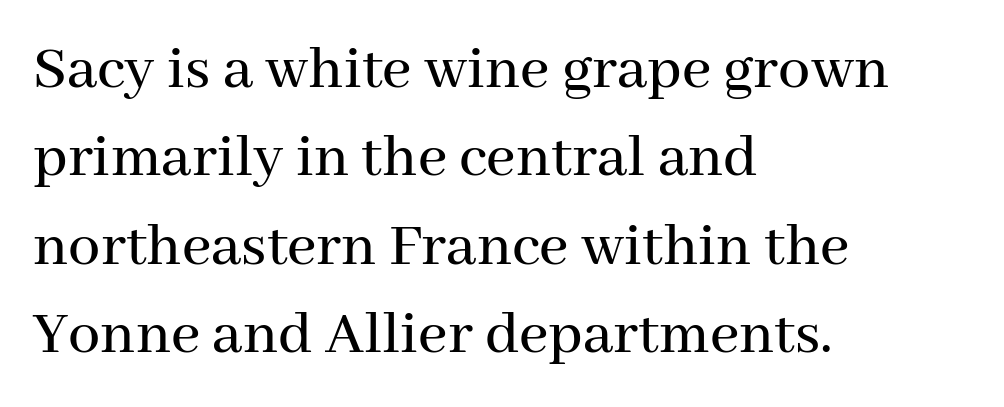
Visually the block forms a straight wall on the left and a jagged coastline on the right. You can tell it's not italic because the verticals are truly vertical. Honestly, the letter spacing is just normal — you wouldn't notice it. The face used here is proportionally spaced, like ordinary book or web type.
